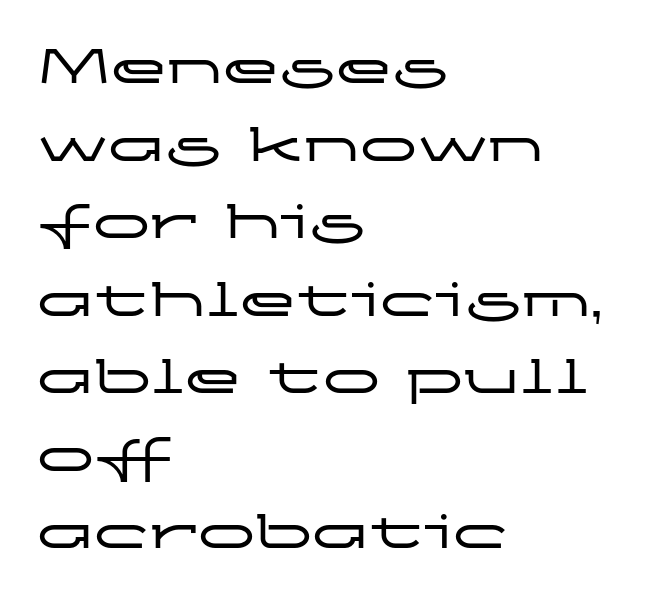
All the whitespace from short lines collects on the right. If you measured baseline to baseline, you'd find a middling distance. In terms of posture, this sample is upright. Underlining? Definitely not there. What stands out about the letter spacing? Nothing — it is the standard amount.
